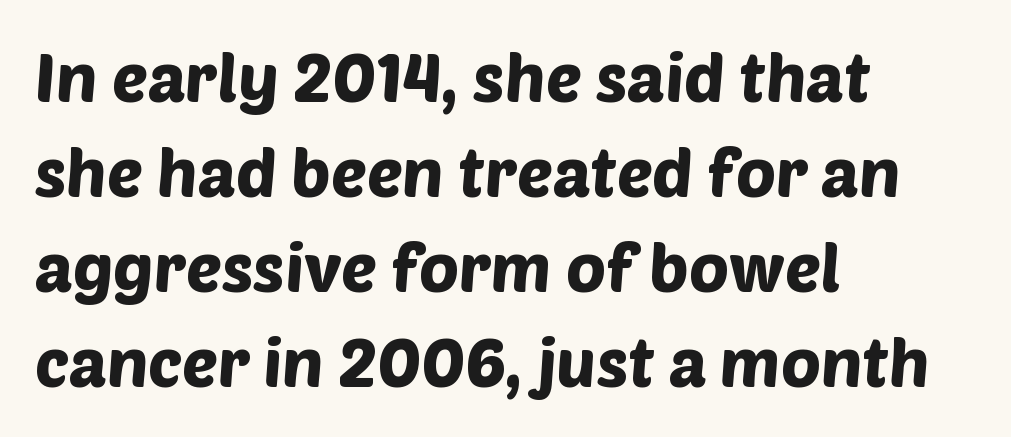
The image shows 67 px sans-serif type; set left-aligned, normal line spacing (1.42x), normal letter spacing, not underlined; low stroke contrast and a large x-height.
